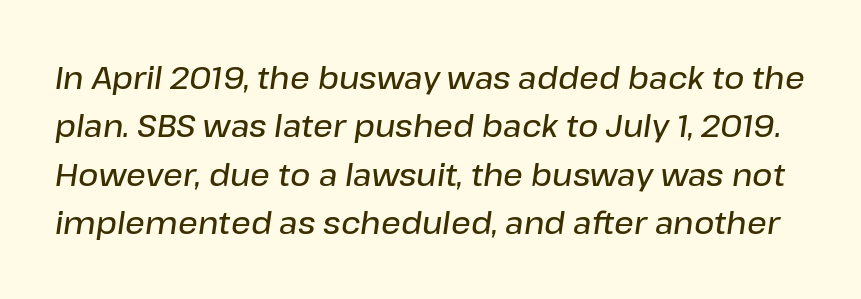
These lines keep a tight, regular rhythm from letter to letter. Set as a demibold, roughly 600 on the weight scale. Reading down the column, the eye jumps a familiar distance to each next line. Beneath every word, the page is bare. This sample uses an oblique cut, with every glyph tilted off the vertical. Is this a fixed-width face? No — the glyphs have proportional, varying widths.
